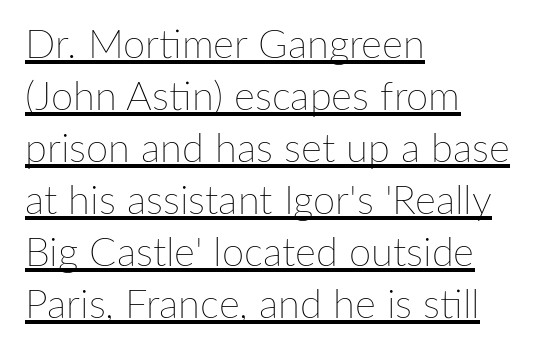
{"italic": "no", "bold": "no", "weight": "thin", "width": "normal", "stroke_contrast": "low", "x_height": "medium", "monospaced": "no", "underline": "yes", "align": "left", "line_spacing": "normal", "line_spacing_ratio": 1.3, "letter_spacing": "normal", "letter_spacing_em": 0.0, "glyph_px": 40}
